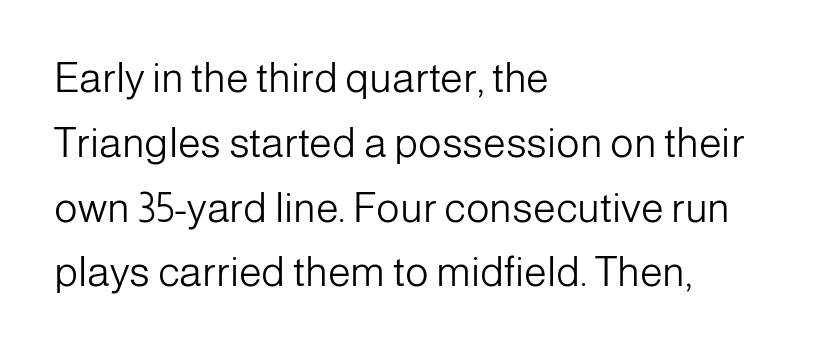
The image shows 41 px light sans-serif type, upright; set left-aligned, normal line spacing (1.58x), normal letter spacing, not underlined; low stroke contrast and a medium x-height.
